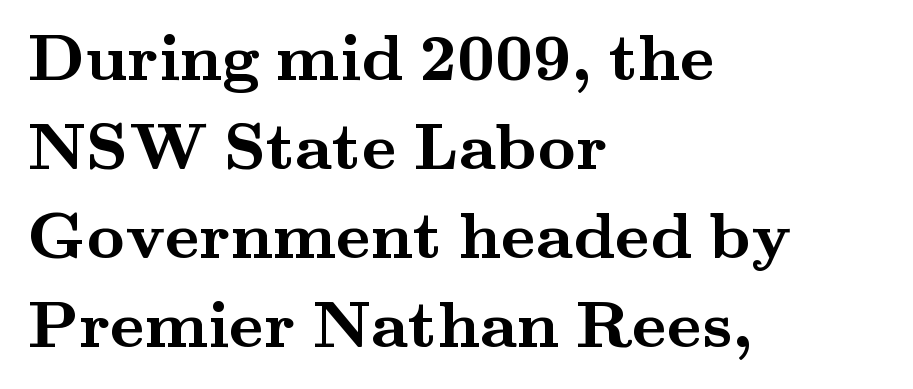
Quick note: underline off. The font family rendered here belongs to the serif group. Horizontally, the lines are justified to the leading edge only. Every letter is thick-stroked: bold, no question.
